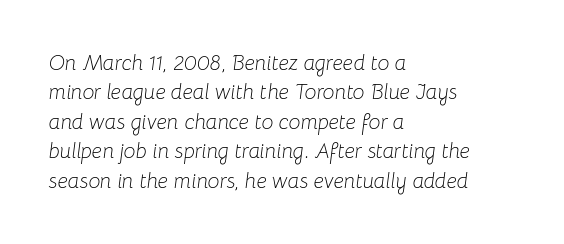
The letterforms sit at book weight or below. Successive baselines arrive at the customary interval. The specimen omits any rule beneath the text block's lines. Tracking here is standard; glyphs follow each other at the usual distance. Every row of glyphs begins at an identical x-position on the left.
